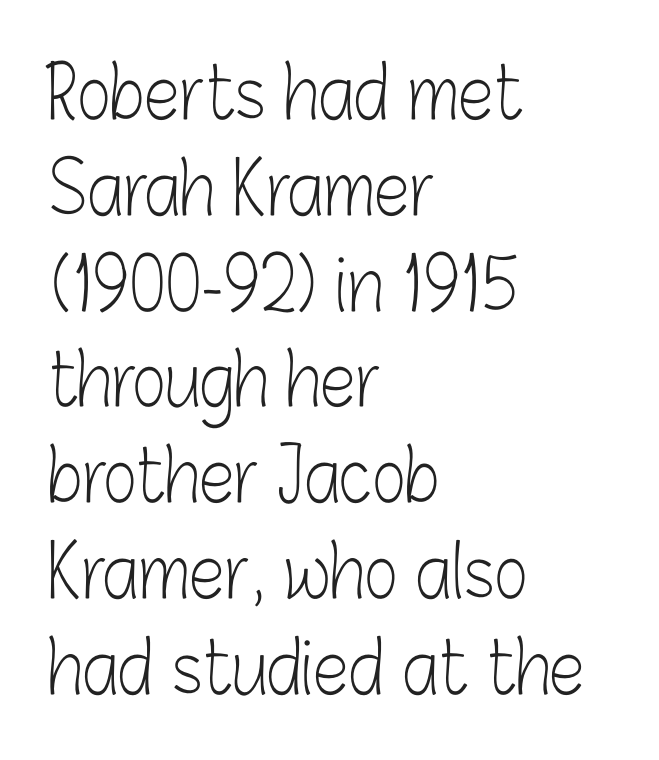
The image shows 72 px light, condensed sans-serif type, upright; set left-aligned, normal line spacing (1.33x), normal letter spacing, not underlined; low stroke contrast and a medium x-height.
